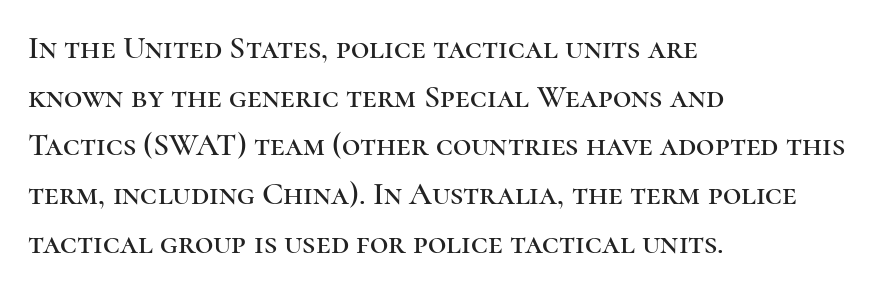
{"serif": "yes", "italic": "no", "width": "normal", "stroke_contrast": "high", "x_height": "medium", "monospaced": "no", "underline": "no", "align": "left", "line_spacing": "normal", "line_spacing_ratio": 1.52, "letter_spacing": "normal", "letter_spacing_em": 0.0, "glyph_px": 32}
